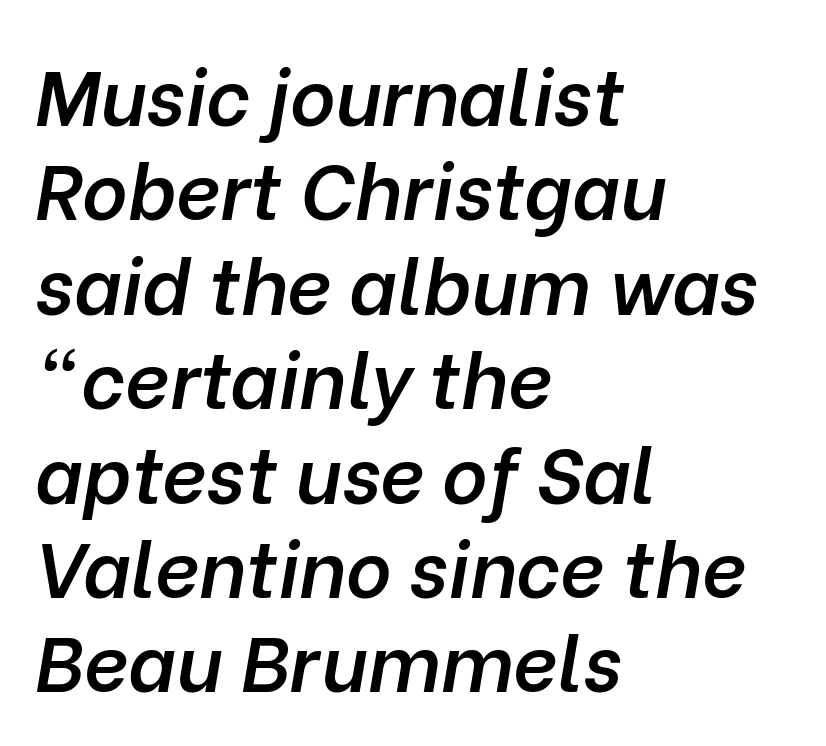
The image shows 78 px semibold type, italic (leaning right); set left-aligned, line spacing 1.21x, normal letter spacing, not underlined; low stroke contrast and a medium x-height.
